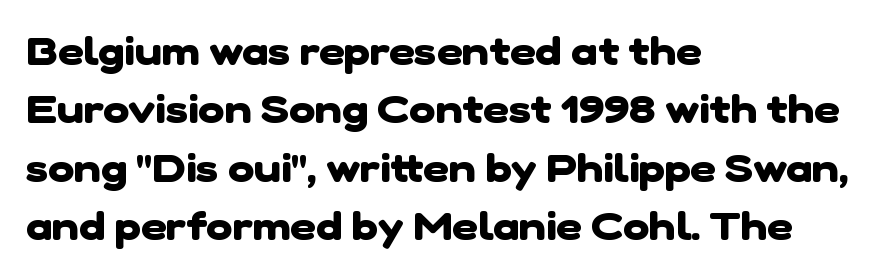
The image shows 40 px heavy sans-serif type; set left-aligned, normal line spacing (1.46x), normal letter spacing, not underlined; low stroke contrast and a medium x-height.
